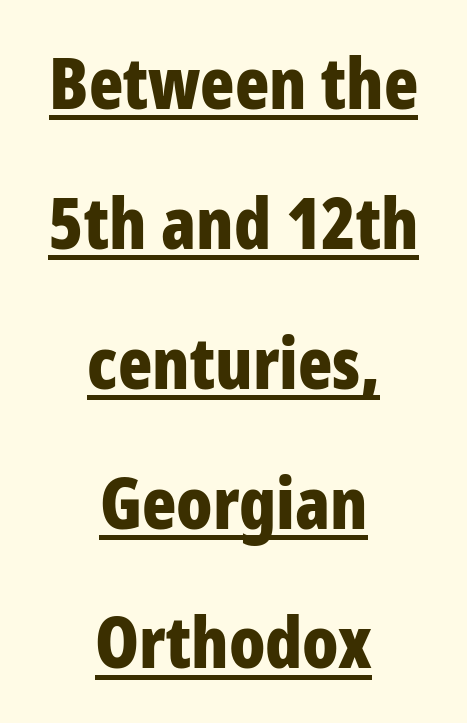
The image shows 71 px bold, condensed sans-serif type, upright; set centered, loose line spacing (1.97x), normal letter spacing, underlined; low stroke contrast and a medium x-height.
